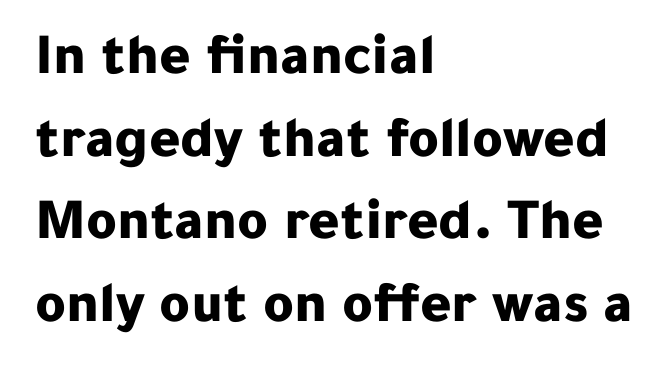
The image shows 59 px bold sans-serif type, upright; set left-aligned, normal line spacing (1.4x), normal letter spacing, not underlined; low stroke contrast and a medium x-height.
